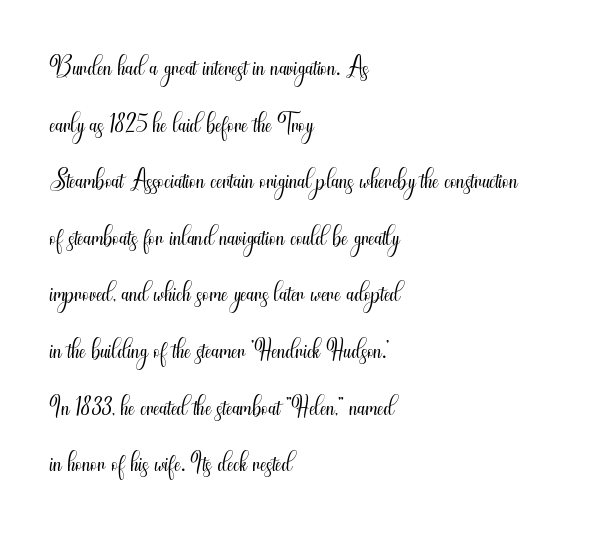
Compared with a centered layout, this one pins lines to the left instead. The letters advance in unequal steps, a hallmark of proportional type. Look at the tracking — it's just the regular setting, nothing added. Compared with typical paragraphs, the rows here are spaced about the same. Unmarked baselines from the first word to the last.
